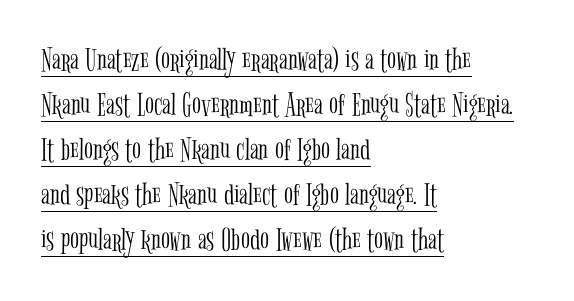
{"serif": "yes", "italic": "no", "bold": "no", "weight": "light", "width": "condensed", "stroke_contrast": "low", "x_height": "medium", "monospaced": "no", "underline": "yes", "align": "left", "line_spacing": "normal", "line_spacing_ratio": 1.36, "letter_spacing": "normal", "letter_spacing_em": 0.0, "glyph_px": 33}
